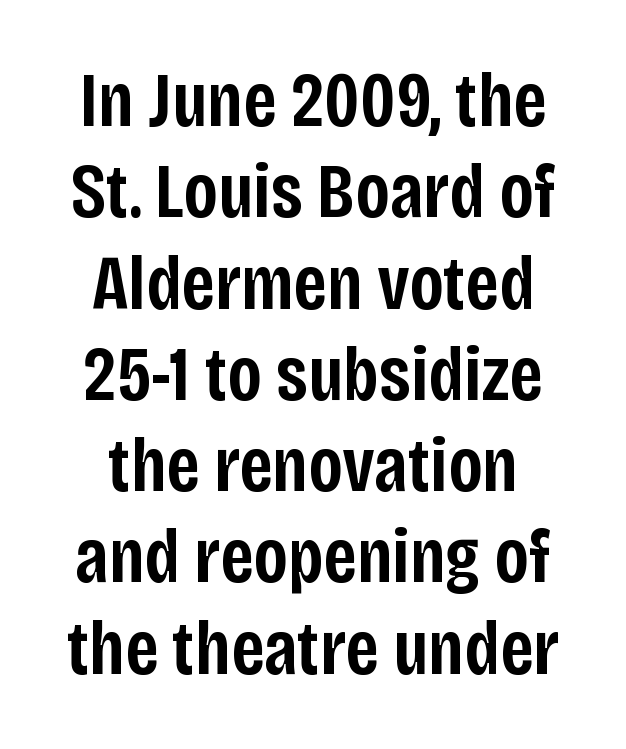
The image shows 78 px semibold, condensed sans-serif type, upright; set line spacing 1.17x, normal letter spacing, not underlined; low stroke contrast and a large x-height.
